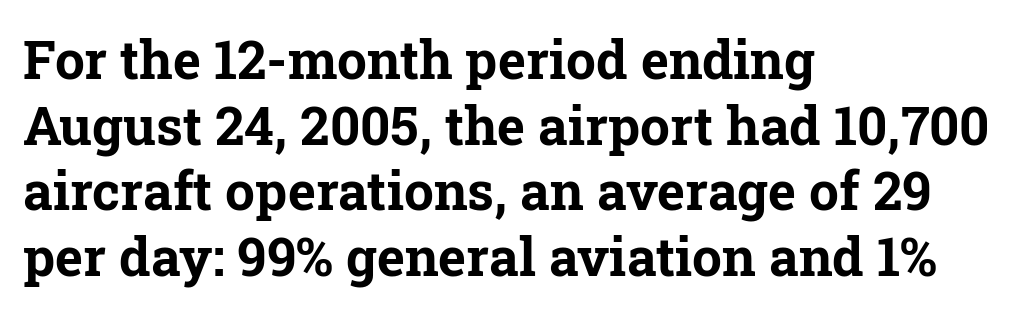
{"serif": "yes", "italic": "no", "bold": "yes", "weight": "bold", "width": "normal", "stroke_contrast": "low", "x_height": "medium", "monospaced": "no", "underline": "no", "align": "left", "line_spacing_ratio": 1.24, "letter_spacing": "normal", "letter_spacing_em": 0.0, "glyph_px": 53}
